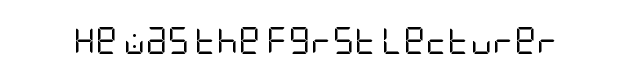
Q: Is the text bold? A: No.
Q: Is the text italic (slanted)? A: No, it is upright.
Q: Is the text underlined? A: No.
Q: Is the spacing between letters normal or unusually wide? A: Normal.
